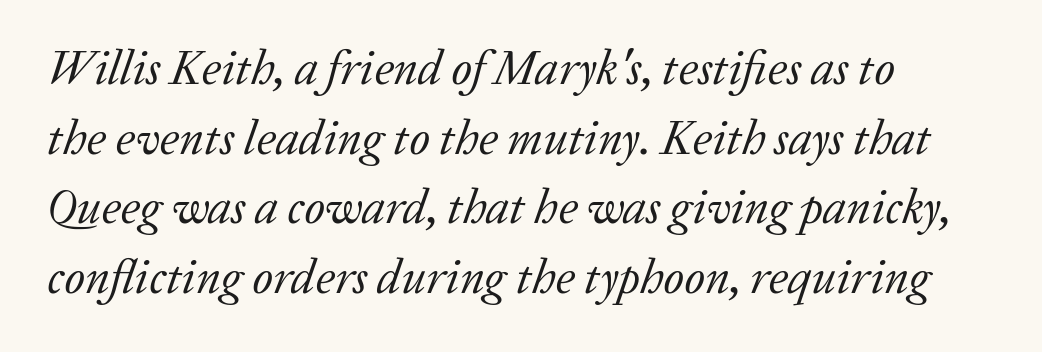
Q: Is the text bold? A: No.
Q: Is the text italic (slanted)? A: Yes, it leans right by about 20 degrees.
Q: Is the typeface a serif or a sans-serif typeface? A: Serif.
Q: Is the text underlined? A: No.
Q: How is the paragraph aligned? A: Left-aligned.
Q: Is the spacing between letters normal or unusually wide? A: Normal.
Q: Is the spacing between lines tight, normal or loose? A: Normal.
Q: Width (condensed, normal, or wide)? A: Normal.
Q: Stroke contrast? A: Low.
Q: x-height? A: Medium.
Q: Monospaced? A: No.
